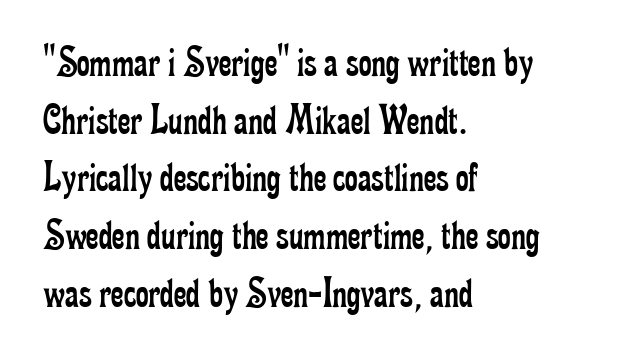
Horizontally, the lines are justified to the leading edge only. The type sits square on the baseline with zero lean. You could not count columns in this text — the font is proportionally spaced. The specimen omits any rule beneath the text block's lines.
